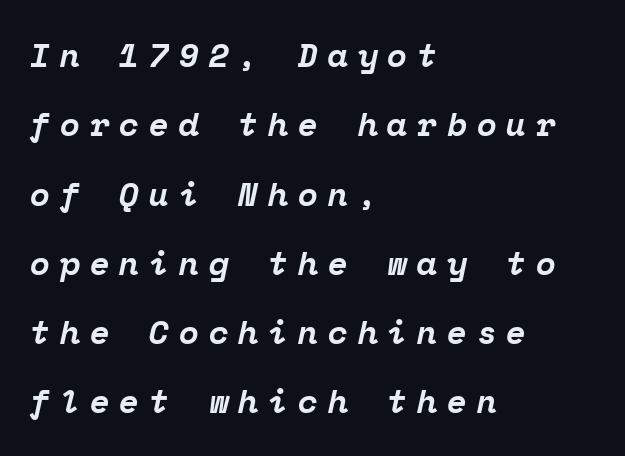
The image shows 33 px bold serif type, italic (leaning right), monospaced; set left-aligned, loose line spacing (2.1x), unusually wide letter spacing (+0.29 em), not underlined; low stroke contrast and a medium x-height.
